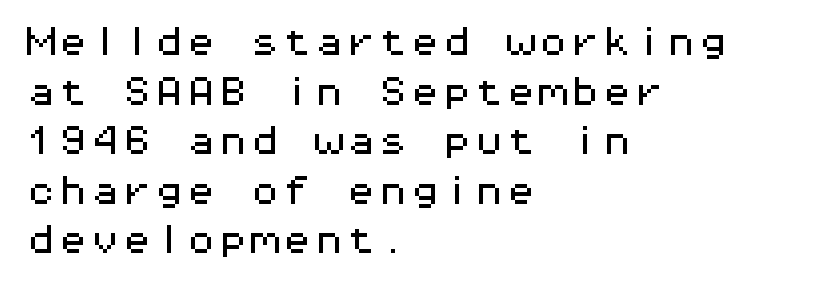
{"serif": "no", "italic": "no", "width": "wide", "stroke_contrast": "medium", "x_height": "medium", "monospaced": "yes", "underline": "no", "align": "left", "line_spacing": "normal", "line_spacing_ratio": 1.55, "letter_spacing": "normal", "letter_spacing_em": 0.0, "glyph_px": 32}
